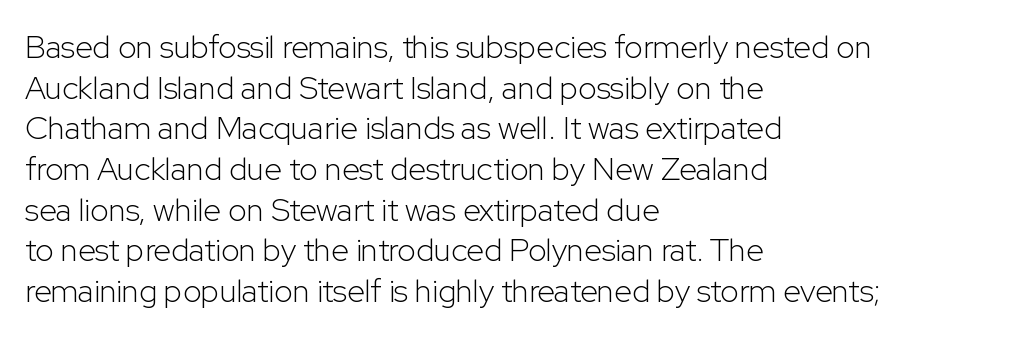
Visually the block forms a straight wall on the left and a jagged coastline on the right. Italic: no, the glyphs are upright roman. Descenders are the only things crossing below the line. Students, observe: this is what conventionally led text looks like. Check where the strokes stop: nothing finishes them off — pure sans. Vertical stems look standard width or narrower in stroke.
